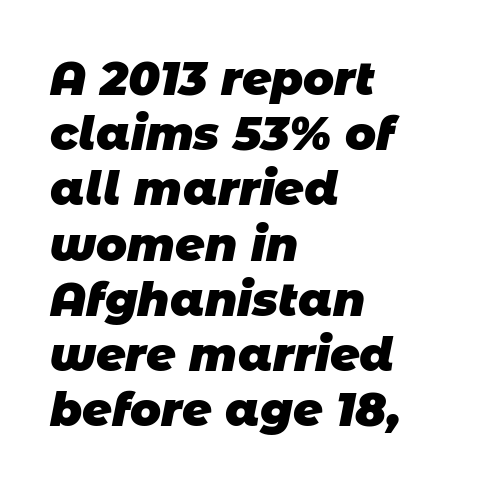
The rag falls on the right side of this text block. In terms of letterspacing, this is plain default setting. This sample uses a sans-serif face. Proportional: the letters do not fall into vertical columns. Heavy, bold letterforms.
